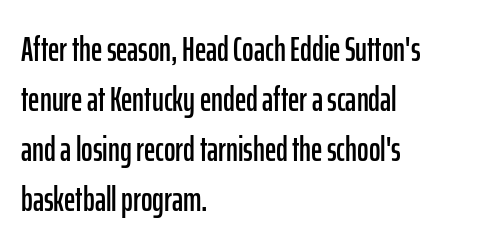
The image shows 35 px condensed sans-serif type, upright; set left-aligned, normal line spacing (1.43x), normal letter spacing, not underlined; low stroke contrast and a medium x-height.
